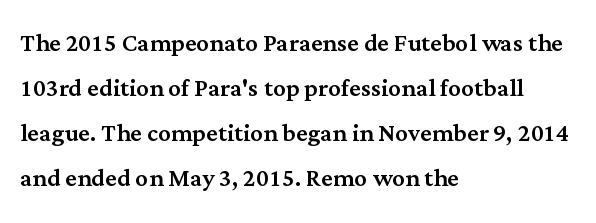
{"serif": "yes", "italic": "no", "width": "normal", "stroke_contrast": "medium", "x_height": "medium", "monospaced": "no", "underline": "no", "align": "left", "line_spacing": "normal", "line_spacing_ratio": 1.41, "letter_spacing": "normal", "letter_spacing_em": 0.0, "glyph_px": 32}
